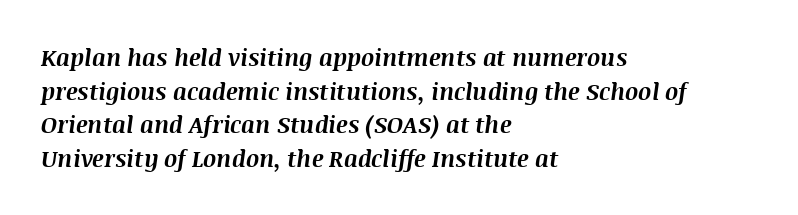
{"italic": "yes", "lean": "right", "slant_degrees": 8, "bold": "yes", "underline": "no", "align": "left", "line_spacing": "normal", "line_spacing_ratio": 1.46, "letter_spacing": "normal", "letter_spacing_em": 0.0, "glyph_px": 23}
